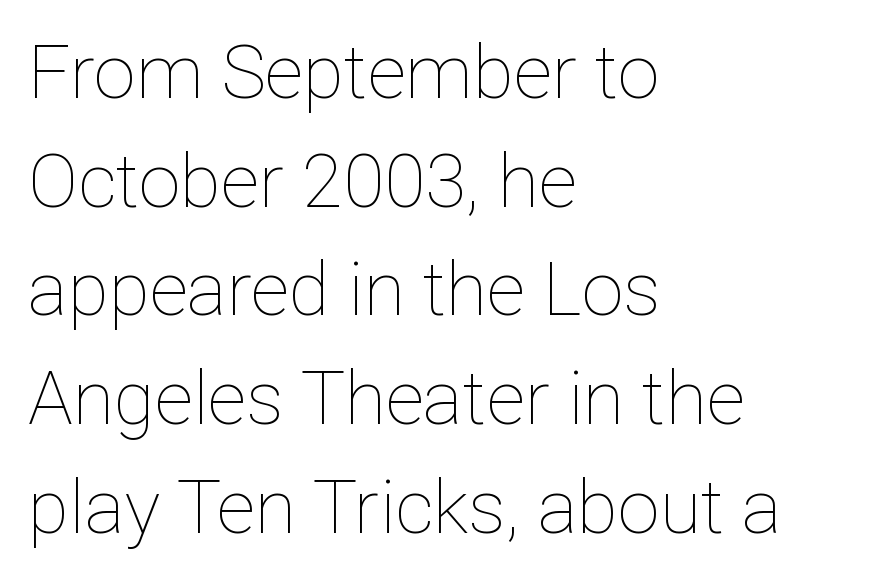
The image shows 75 px thin type, upright; set left-aligned, normal line spacing (1.45x), normal letter spacing, not underlined; low stroke contrast and a medium x-height.
